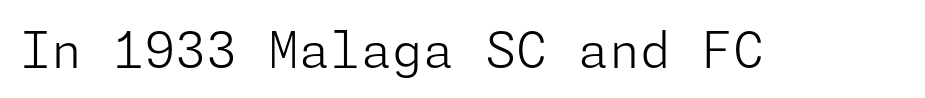
The typography opts for an upright posture over an oblique one. Descenders are the only things crossing below the line. Observe the ordinary spacing: letters are neighbours, not strangers. The passage shown is not bold in any degree.
